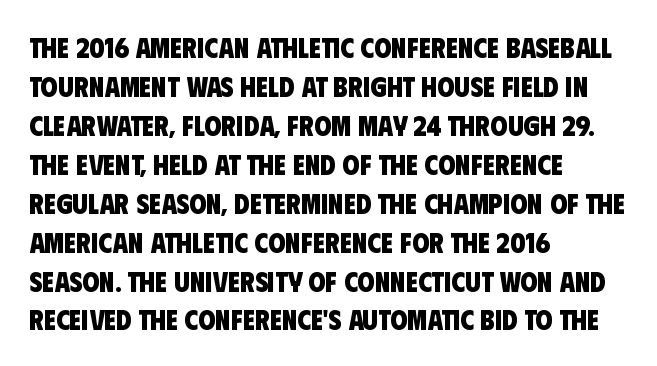
{"serif": "no", "bold": "yes", "weight": "heavy", "width": "condensed", "stroke_contrast": "low", "x_height": "large", "monospaced": "no", "underline": "no", "align": "left", "line_spacing": "normal", "line_spacing_ratio": 1.39, "letter_spacing": "normal", "letter_spacing_em": 0.0, "glyph_px": 28}
